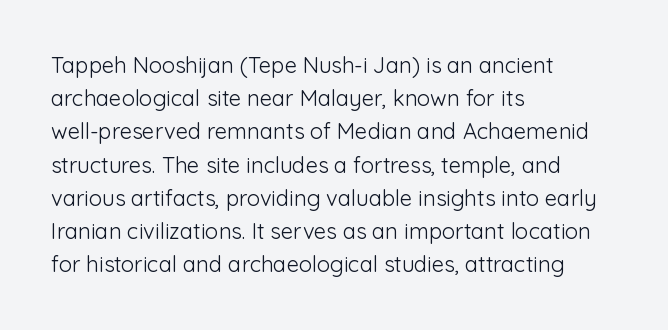
Q: Is the text bold? A: No.
Q: Is the text italic (slanted)? A: No, it is upright.
Q: Is the text underlined? A: No.
Q: How is the paragraph aligned? A: Left-aligned.
Q: Is the spacing between letters normal or unusually wide? A: Normal.
Q: Is the spacing between lines tight, normal or loose? A: Normal.
